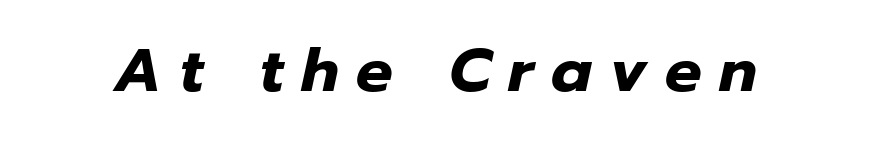
{"italic": "yes", "lean": "right", "slant_degrees": 12, "bold": "yes", "weight": "heavy", "width": "normal", "stroke_contrast": "low", "x_height": "medium", "monospaced": "no", "underline": "no", "letter_spacing": "wide", "letter_spacing_em": 0.29, "glyph_px": 61}
